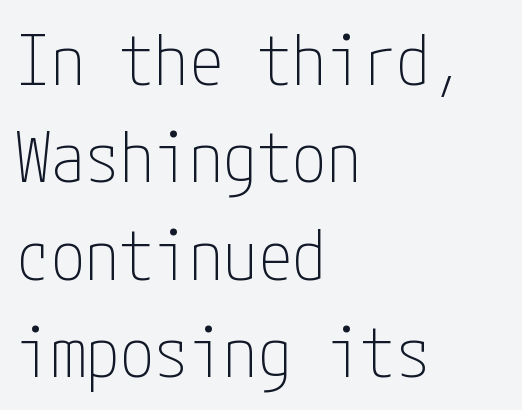
Q: Is the text bold? A: No.
Q: Is the text italic (slanted)? A: No, it is upright.
Q: Is the typeface a serif or a sans-serif typeface? A: Sans-serif.
Q: Is the text underlined? A: No.
Q: How is the paragraph aligned? A: Left-aligned.
Q: Is the spacing between letters normal or unusually wide? A: Normal.
Q: Is the spacing between lines tight, normal or loose? A: Normal.
Q: Width (condensed, normal, or wide)? A: Condensed.
Q: Stroke contrast? A: Low.
Q: x-height? A: Medium.
